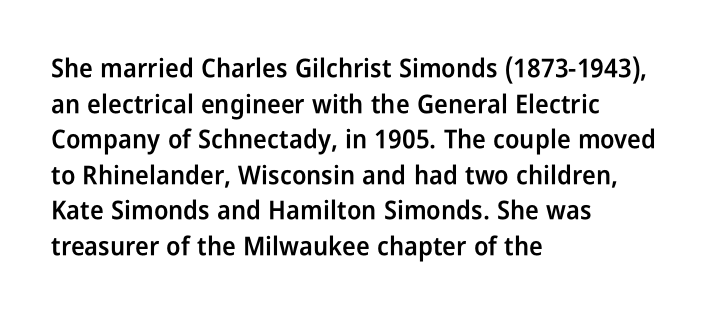
The letters sit at their default tracking, neither squeezed nor spread. Line starts are locked; line ends wander. These words are printed semibold, heavier than regular yet not bold. Does the lettering tilt? It doesn't — this is upright. Students, observe: this is what conventionally led text looks like. Type without underlining.
